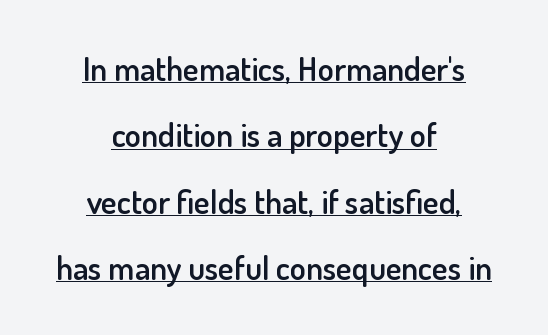
If you folded the block vertically in half, each line would mirror itself in length. The string is rendered with underlining switched on. Emphasis by weight is partial: semibold. Quick note: not italic, upright.
